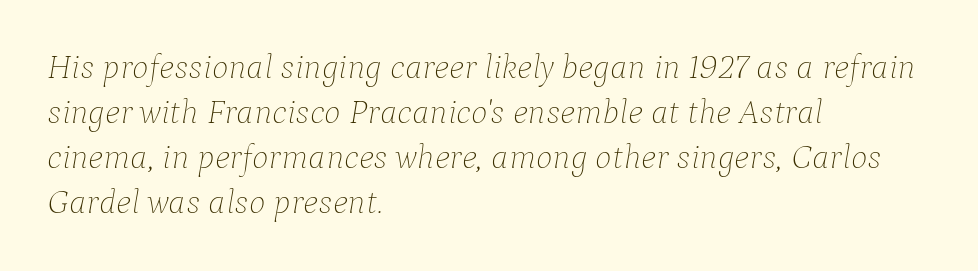
Q: Is the text bold? A: No.
Q: Is the text italic (slanted)? A: Yes, it leans right by about 9 degrees.
Q: Is the text underlined? A: No.
Q: How is the paragraph aligned? A: Left-aligned.
Q: Is the spacing between letters normal or unusually wide? A: Normal.
Q: Is the spacing between lines tight, normal or loose? A: Normal.
Q: Width (condensed, normal, or wide)? A: Normal.
Q: Stroke contrast? A: Low.
Q: x-height? A: Medium.
Q: Monospaced? A: No.
